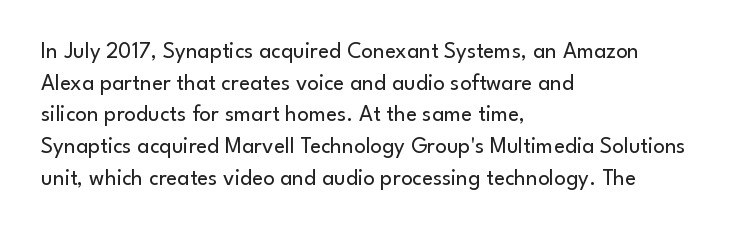
Q: Is the text bold? A: No.
Q: Is the text italic (slanted)? A: No, it is upright.
Q: Is the text underlined? A: No.
Q: How is the paragraph aligned? A: Left-aligned.
Q: Is the spacing between letters normal or unusually wide? A: Normal.
Q: Is the spacing between lines tight, normal or loose? A: Normal.
